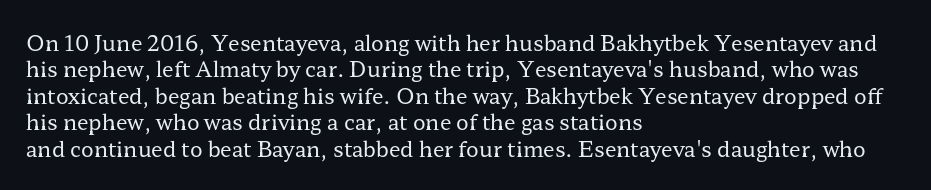
Q: Is the text bold? A: No.
Q: Is the text italic (slanted)? A: No, it is upright.
Q: Is the text underlined? A: No.
Q: How is the paragraph aligned? A: Left-aligned.
Q: Is the spacing between letters normal or unusually wide? A: Normal.
Q: Is the spacing between lines tight, normal or loose? A: Normal.
